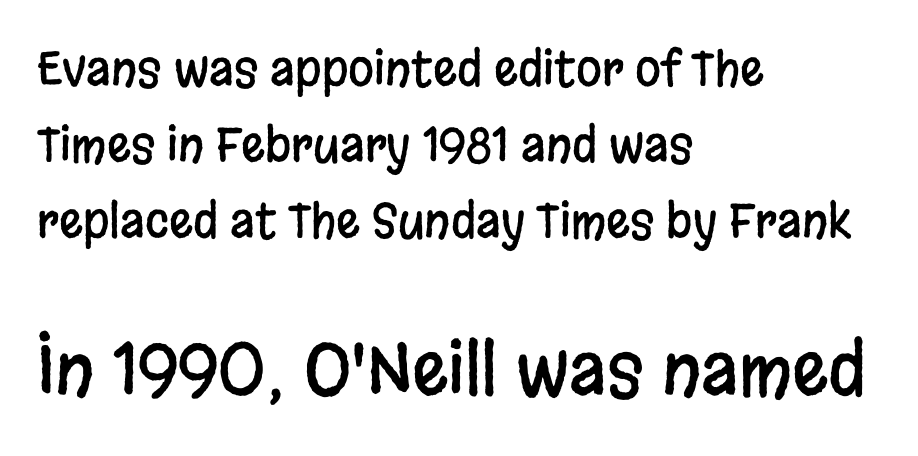
{"serif": "no", "italic": "no", "width": "condensed", "stroke_contrast": "low", "x_height": "large", "monospaced": "no", "underline": "no", "align": "left", "line_spacing": "normal", "line_spacing_ratio": 1.62, "letter_spacing": "normal", "letter_spacing_em": 0.0, "larger_block": "second", "size_ratio": 1.51, "glyph_px": 71}
